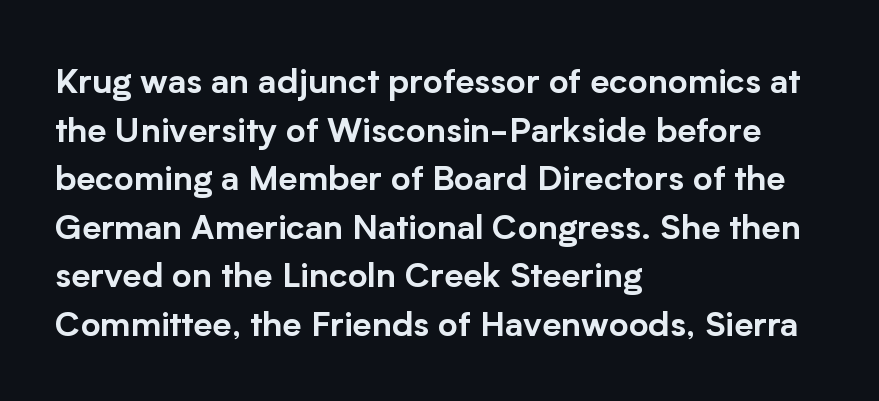
Q: Is the text italic (slanted)? A: No, it is upright.
Q: Is the typeface a serif or a sans-serif typeface? A: Sans-serif.
Q: Is the text underlined? A: No.
Q: How is the paragraph aligned? A: Left-aligned.
Q: Is the spacing between letters normal or unusually wide? A: Normal.
Q: Is the spacing between lines tight, normal or loose? A: Normal.
Q: Width (condensed, normal, or wide)? A: Normal.
Q: Stroke contrast? A: Low.
Q: x-height? A: Medium.
Q: Monospaced? A: No.
